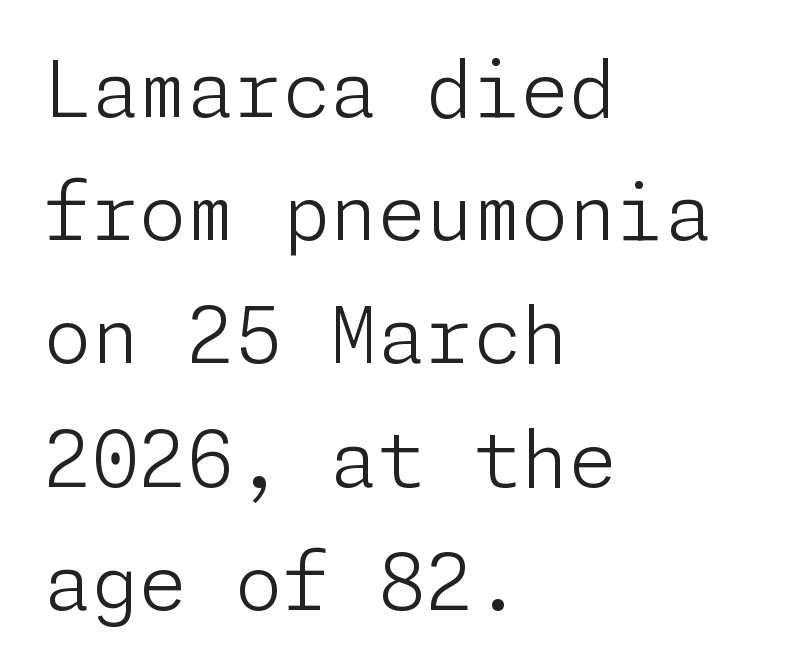
Students, observe: this is what conventionally led text looks like. Heft: none added — not bold. Lines of text with bare space underneath. Tracking here is standard; glyphs follow each other at the usual distance. Is there any slant? The stems are plumb. The text block is weighted toward the left margin, trailing off unevenly rightward.
